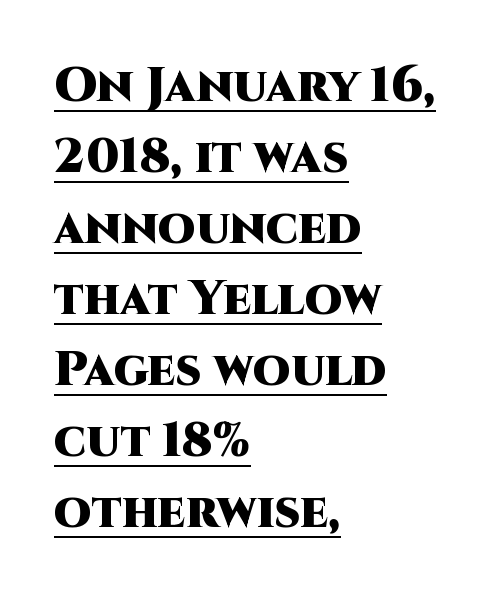
Q: Is the text bold? A: Yes.
Q: Is the text italic (slanted)? A: No, it is upright.
Q: Is the typeface a serif or a sans-serif typeface? A: Sans-serif.
Q: Is the text underlined? A: Yes.
Q: How is the paragraph aligned? A: Left-aligned.
Q: Is the spacing between letters normal or unusually wide? A: Normal.
Q: Is the spacing between lines tight, normal or loose? A: Normal.
Q: Width (condensed, normal, or wide)? A: Normal.
Q: Stroke contrast? A: High.
Q: x-height? A: Large.
Q: Monospaced? A: No.
